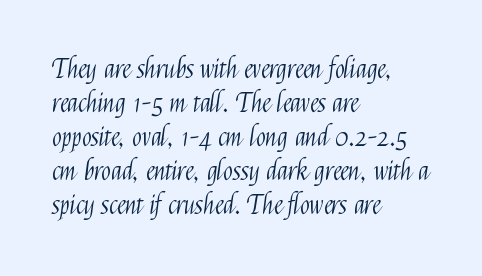
Q: Is the text bold? A: No.
Q: Is the text italic (slanted)? A: Yes.
Q: Is the text underlined? A: No.
Q: How is the paragraph aligned? A: Left-aligned.
Q: Is the spacing between letters normal or unusually wide? A: Normal.
Q: Is the spacing between lines tight, normal or loose? A: Normal.
